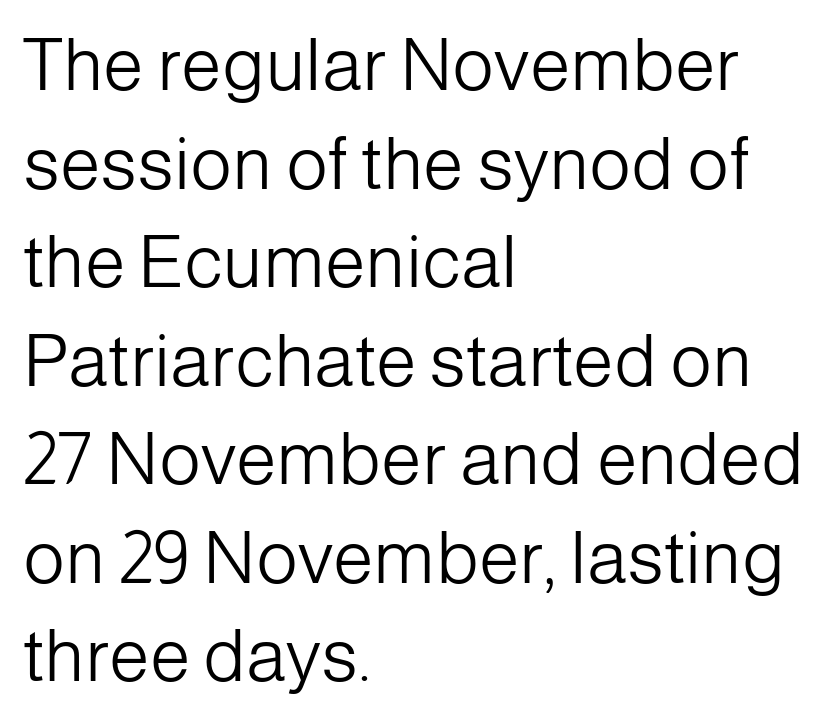
Q: Is the text bold? A: No.
Q: Is the text italic (slanted)? A: No, it is upright.
Q: Is the typeface a serif or a sans-serif typeface? A: Sans-serif.
Q: Is the text underlined? A: No.
Q: How is the paragraph aligned? A: Left-aligned.
Q: Is the spacing between letters normal or unusually wide? A: Normal.
Q: Is the spacing between lines tight, normal or loose? A: Normal.
Q: Width (condensed, normal, or wide)? A: Normal.
Q: Stroke contrast? A: Low.
Q: x-height? A: Medium.
Q: Monospaced? A: No.
